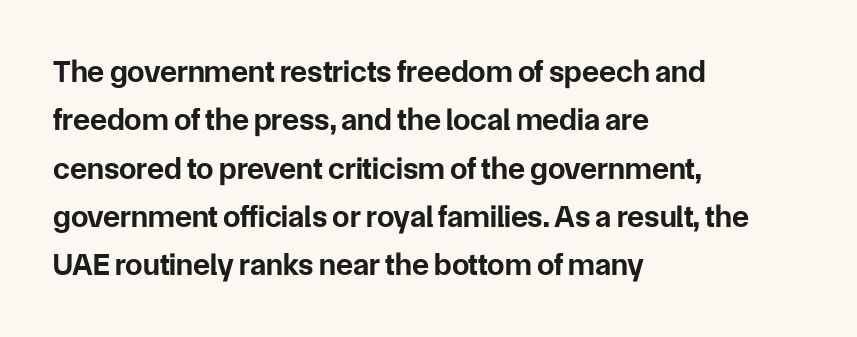
{"serif": "no", "italic": "no", "bold": "yes", "weight": "bold", "width": "normal", "stroke_contrast": "low", "x_height": "medium", "monospaced": "no", "underline": "no", "align": "left", "line_spacing": "normal", "line_spacing_ratio": 1.56, "letter_spacing": "normal", "letter_spacing_em": 0.0, "glyph_px": 31}
